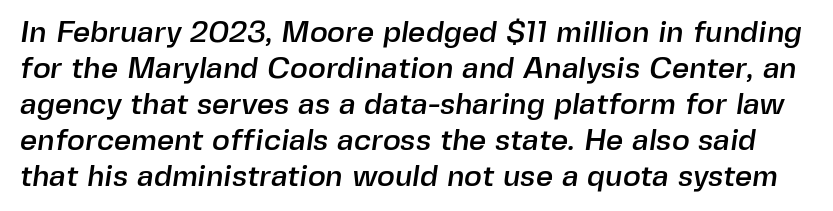
The image shows 30 px sans-serif type; set line spacing 1.2x, normal letter spacing, not underlined; a medium x-height.
